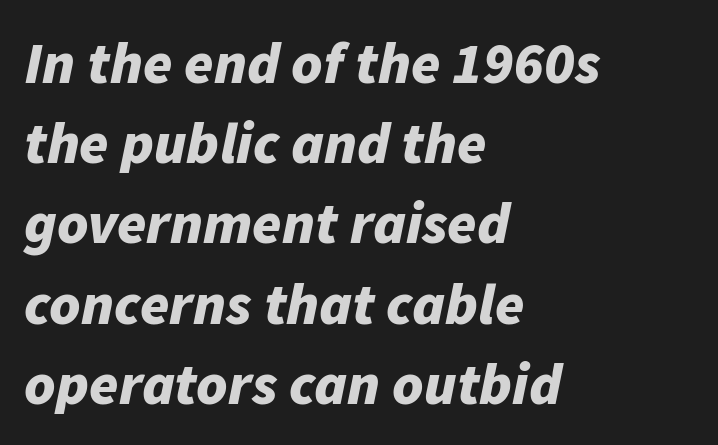
The image shows 59 px bold type, italic (leaning right); set left-aligned, normal line spacing (1.36x), normal letter spacing, not underlined; low stroke contrast and a medium x-height.
